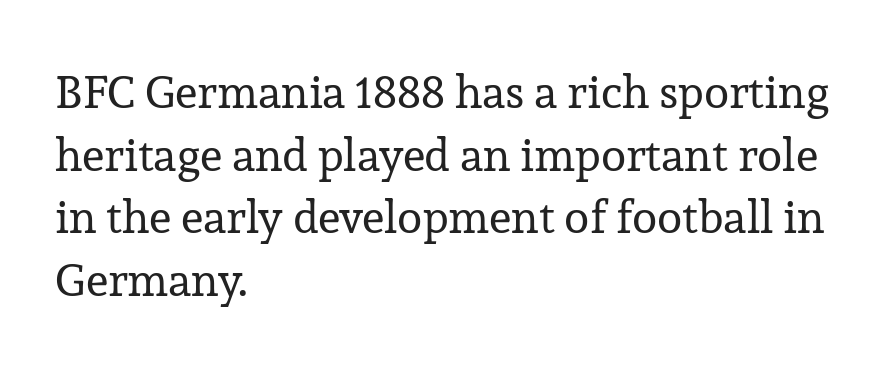
Here the glyphs are tracked normally, forming tight word shapes. Short and long lines alike share a common starting point at left. Each stroke keeps to a modest, everyday thickness or less. Unlike a clean sans, this face finishes its strokes with serifs. Regarding leading, the lines here are spaced in the standard way.
